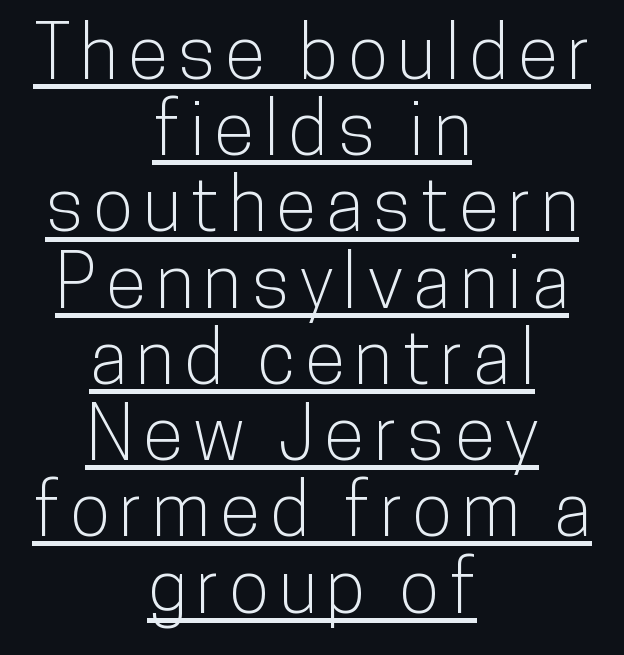
{"serif": "no", "italic": "no", "width": "condensed", "stroke_contrast": "low", "x_height": "medium", "monospaced": "no", "underline": "yes", "align": "center", "line_spacing": "tight", "line_spacing_ratio": 1.03, "glyph_px": 74}
